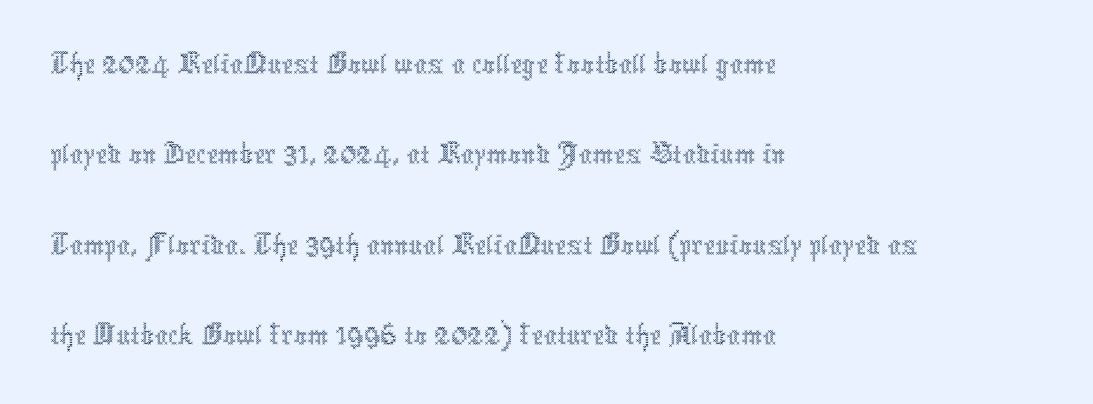
The image shows 66 px thin, condensed type, upright; set left-aligned, normal line spacing (1.37x), normal letter spacing, not underlined; a medium x-height.
